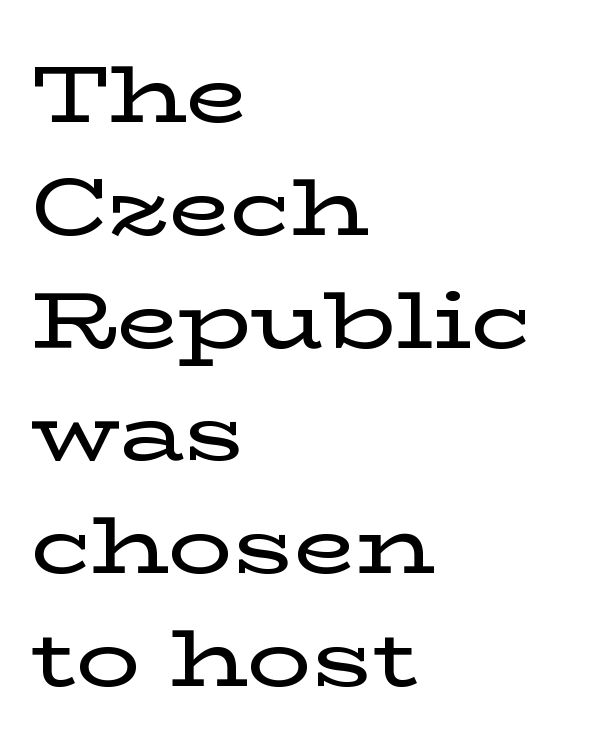
Every stem runs plumb, perpendicular to the baseline. Honestly, the row spacing looks completely unremarkable. Each letter keeps its own natural width here, so spacing adapts to shape. Look at the bottom of the vertical strokes: they flare into serifs here. Does extra space separate the letters? No, they use regular spacing.
